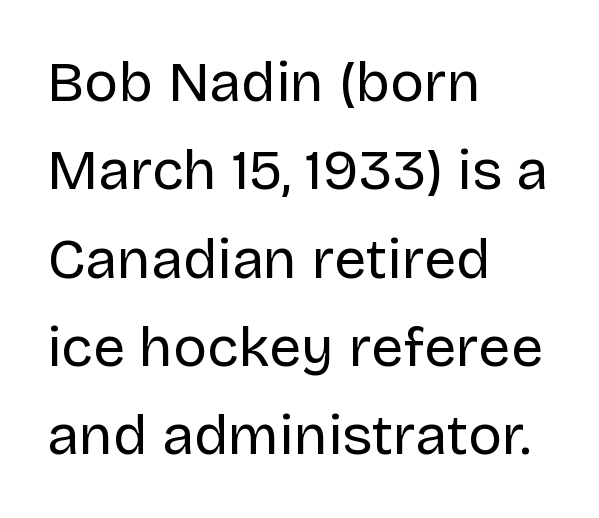
{"serif": "no", "italic": "no", "bold": "no", "weight": "regular", "width": "normal", "stroke_contrast": "low", "x_height": "large", "monospaced": "no", "underline": "no", "align": "left", "line_spacing": "normal", "line_spacing_ratio": 1.55, "letter_spacing": "normal", "letter_spacing_em": 0.0, "glyph_px": 57}
